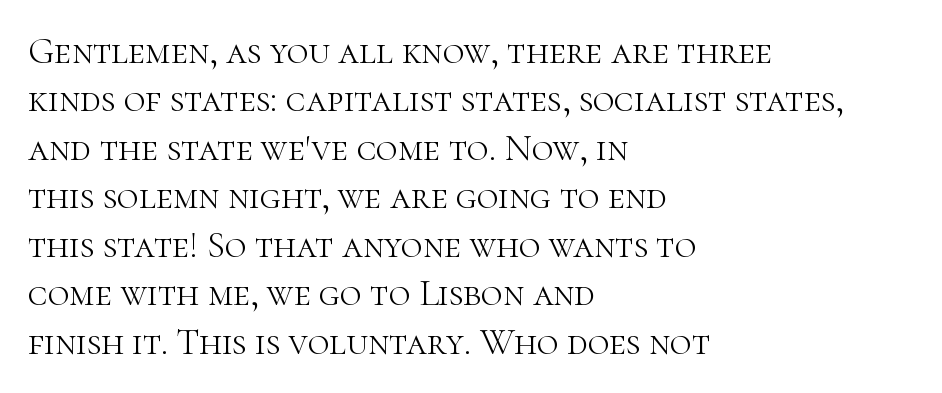
The image shows 37 px light serif type, upright; set left-aligned, normal line spacing (1.31x), normal letter spacing, not underlined; high stroke contrast and a medium x-height.
